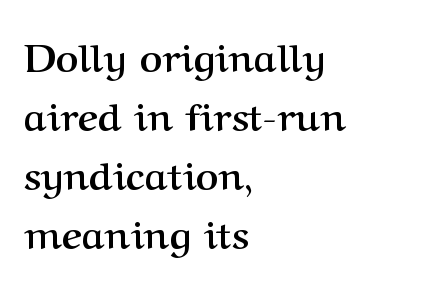
Caption: bold face, heavy strokes. The rendering keeps characters at their native spacing. The lettering holds an erect, upright posture throughout. The glyphs are unaccompanied by any horizontal stroke below them. The text block is weighted toward the left margin, trailing off unevenly rightward.
